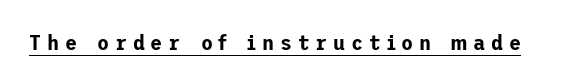
Q: Is the text italic (slanted)? A: No, it is upright.
Q: Is the text underlined? A: Yes.
Q: Is the spacing between letters normal or unusually wide? A: Unusually wide.
